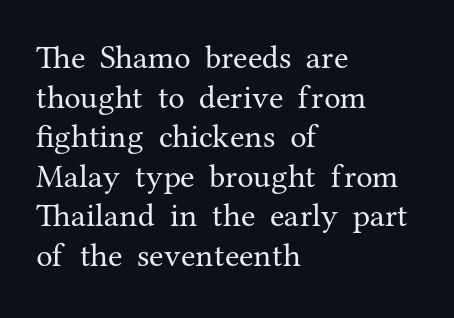
Teacher's note: observe the even left margin — that is flush-left alignment. Every character sits straight up, as roman type does. The designer went with a serif here, giving each stem small feet. Each row of text sits above clean, open space. Compared with typical body copy, the letter spacing here is the same. The strokes carry an ordinary text weight at most.
